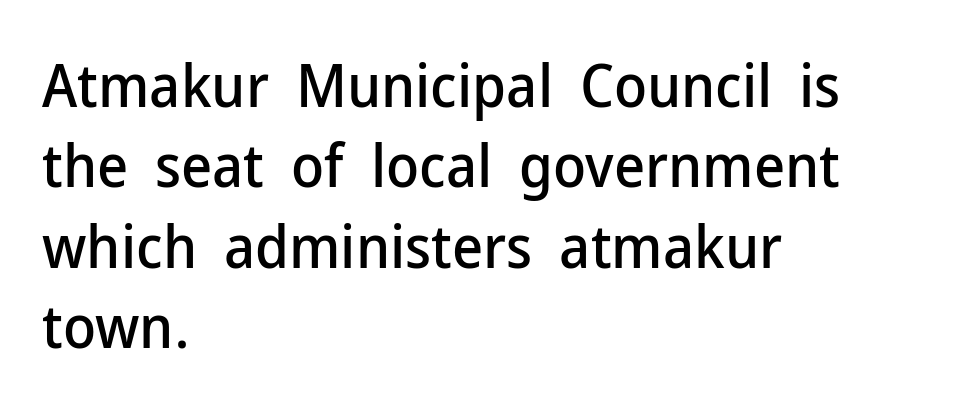
Q: Is the text italic (slanted)? A: No, it is upright.
Q: Is the typeface a serif or a sans-serif typeface? A: Sans-serif.
Q: Is the text underlined? A: No.
Q: How is the paragraph aligned? A: Left-aligned.
Q: Is the spacing between letters normal or unusually wide? A: Normal.
Q: Is the spacing between lines tight, normal or loose? A: Normal.
Q: Width (condensed, normal, or wide)? A: Normal.
Q: Stroke contrast? A: Low.
Q: x-height? A: Medium.
Q: Monospaced? A: No.
